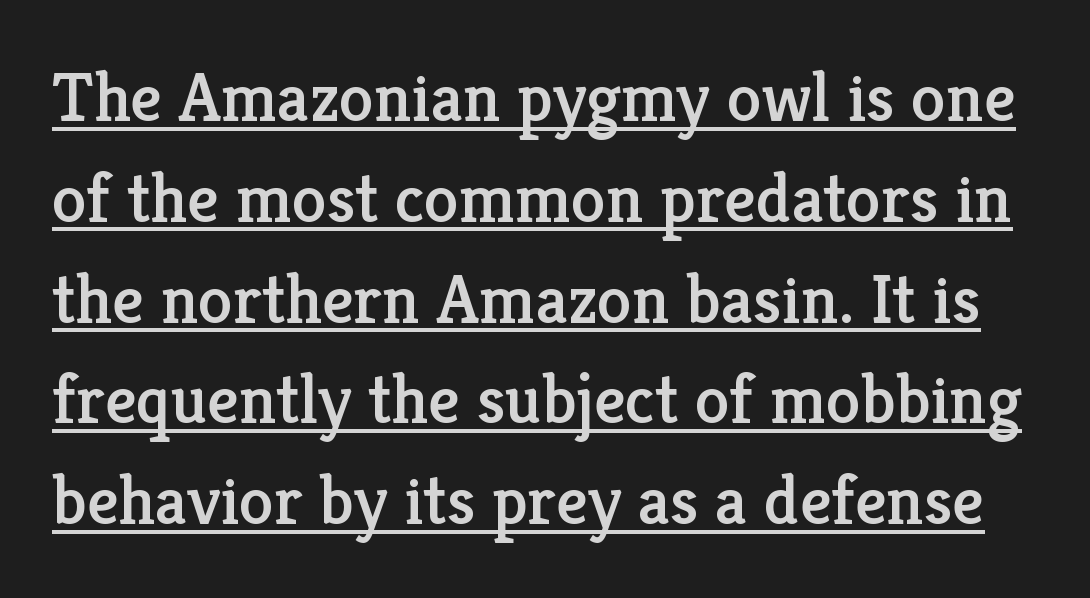
Q: Is the text italic (slanted)? A: No, it is upright.
Q: Is the typeface a serif or a sans-serif typeface? A: Serif.
Q: Is the text underlined? A: Yes.
Q: Is the spacing between letters normal or unusually wide? A: Normal.
Q: Is the spacing between lines tight, normal or loose? A: Normal.
Q: Width (condensed, normal, or wide)? A: Normal.
Q: Stroke contrast? A: Low.
Q: x-height? A: Medium.
Q: Monospaced? A: No.
